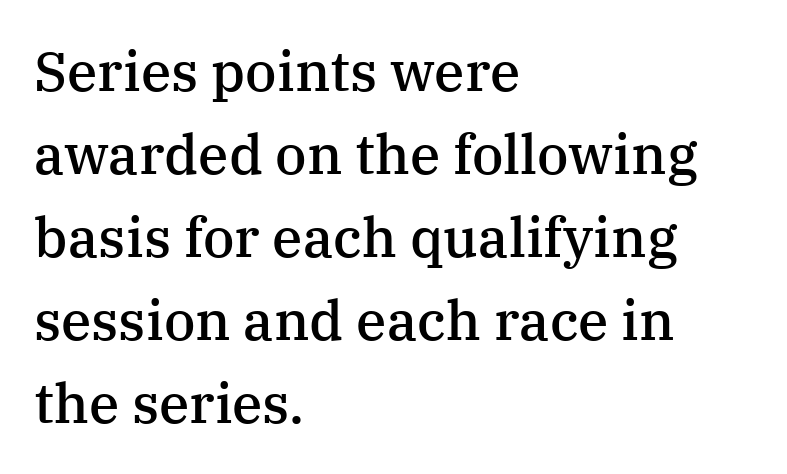
{"serif": "yes", "italic": "no", "bold": "semi", "weight": "semibold", "width": "normal", "stroke_contrast": "medium", "x_height": "medium", "monospaced": "no", "underline": "no", "align": "left", "line_spacing": "normal", "line_spacing_ratio": 1.51, "letter_spacing": "normal", "letter_spacing_em": 0.0, "glyph_px": 55}
